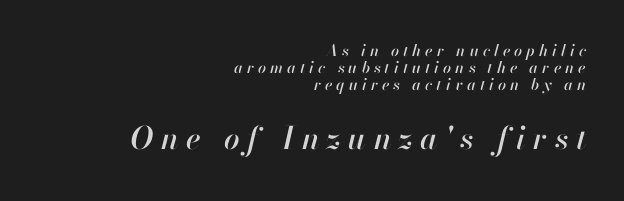
The axis of the letterforms is tilted away from vertical. No word sits above an underline. Does extra space separate the letters? Yes, quite a lot of it. Whoever set this chose condensed vertical rhythm over breathing room. You could not count columns in this text — the font is proportionally spaced.
